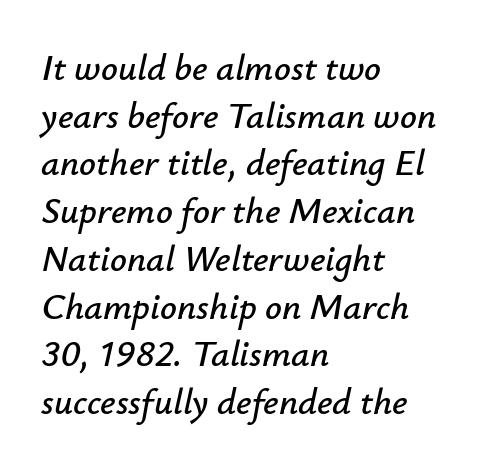
This rendering features lettering with no underline. The setting favours the left margin, as ordinary paragraphs usually do. Successive baselines arrive at the customary interval. Do the characters align in a grid? No, the font is proportional. Characters are canted at an angle relative to the baseline's perpendicular.
